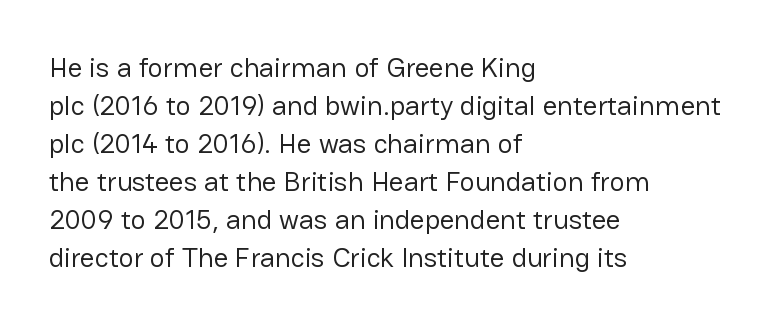
The face used here is rendered with its standard letterfit. Every character sits straight up, as roman type does. Baseline-to-baseline distance is the conventional proportion of letter height. These glyphs show unthickened strokes, regular width or finer. This is sans-serif lettering, the kind often seen on screens and signage. Check the space under the baseline: it is left empty.
